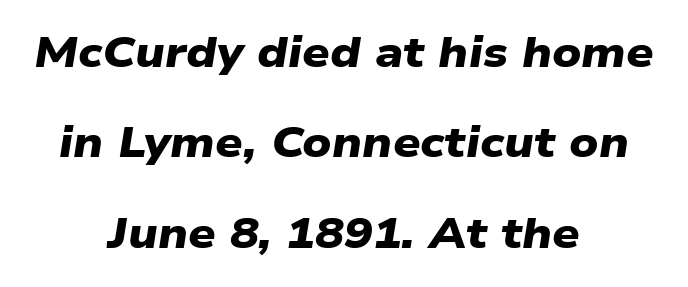
Q: Is the text bold? A: Yes.
Q: Is the typeface a serif or a sans-serif typeface? A: Sans-serif.
Q: Is the text underlined? A: No.
Q: How is the paragraph aligned? A: Centered.
Q: Is the spacing between letters normal or unusually wide? A: Normal.
Q: Is the spacing between lines tight, normal or loose? A: Loose.
Q: Width (condensed, normal, or wide)? A: Wide.
Q: Stroke contrast? A: Low.
Q: x-height? A: Medium.
Q: Monospaced? A: No.
